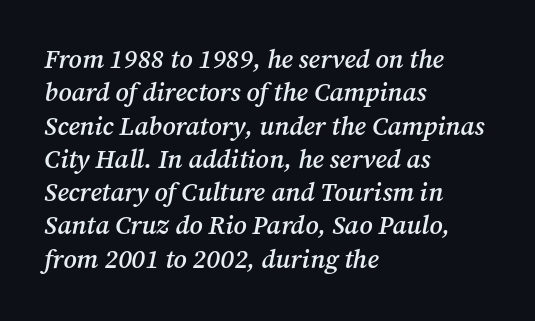
The foot of each line stays bare and open. Whoever set this chose a conventional vertical rhythm. There's an unmistakable incline to the writing here. The paragraph has a hard left edge and a soft right edge. Every letter is mildly thick-stroked: semibold rather than bold. Nobody touched the tracking dial on this one.
